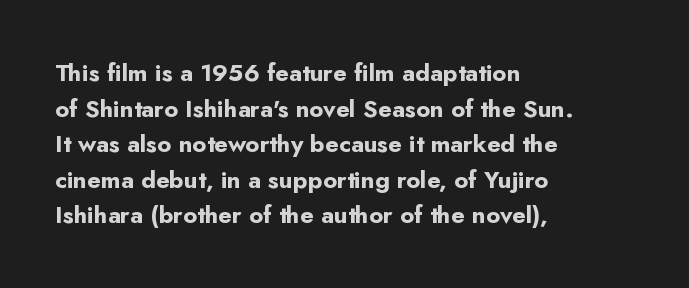
The image shows 24 px bold type, upright; set left-aligned, normal line spacing (1.48x), normal letter spacing, not underlined.
